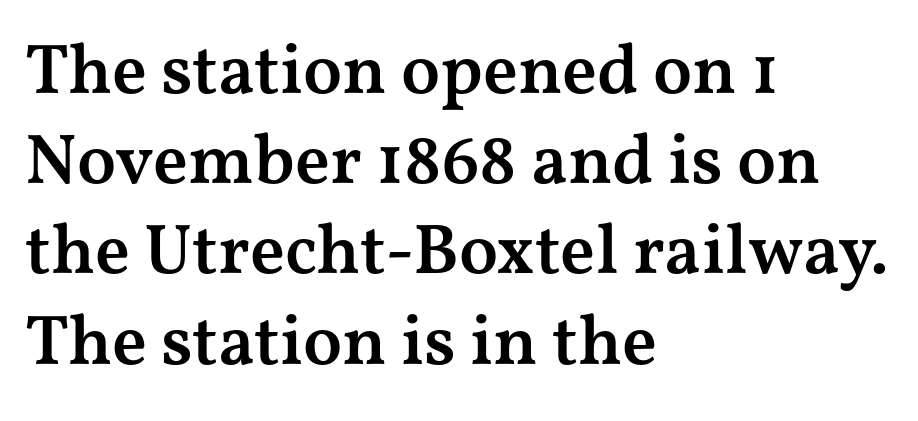
Q: Is the text bold? A: Semi-bold.
Q: Is the text italic (slanted)? A: No, it is upright.
Q: Is the typeface a serif or a sans-serif typeface? A: Serif.
Q: Is the text underlined? A: No.
Q: How is the paragraph aligned? A: Left-aligned.
Q: Is the spacing between letters normal or unusually wide? A: Normal.
Q: Is the spacing between lines tight, normal or loose? A: Normal.
Q: Width (condensed, normal, or wide)? A: Wide.
Q: Stroke contrast? A: Medium.
Q: x-height? A: Medium.
Q: Monospaced? A: No.
